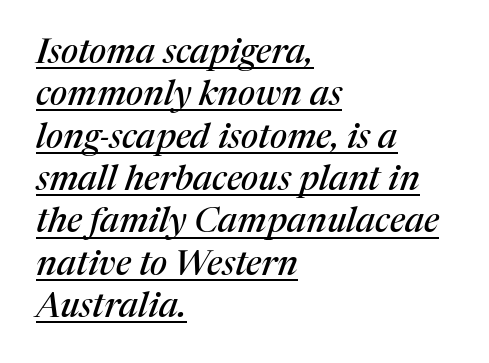
{"serif": "yes", "italic": "yes", "lean": "right", "slant_degrees": 17, "width": "normal", "stroke_contrast": "medium", "x_height": "medium", "monospaced": "no", "underline": "yes", "align": "left", "line_spacing_ratio": 1.21, "letter_spacing": "normal", "letter_spacing_em": 0.0, "glyph_px": 35}
